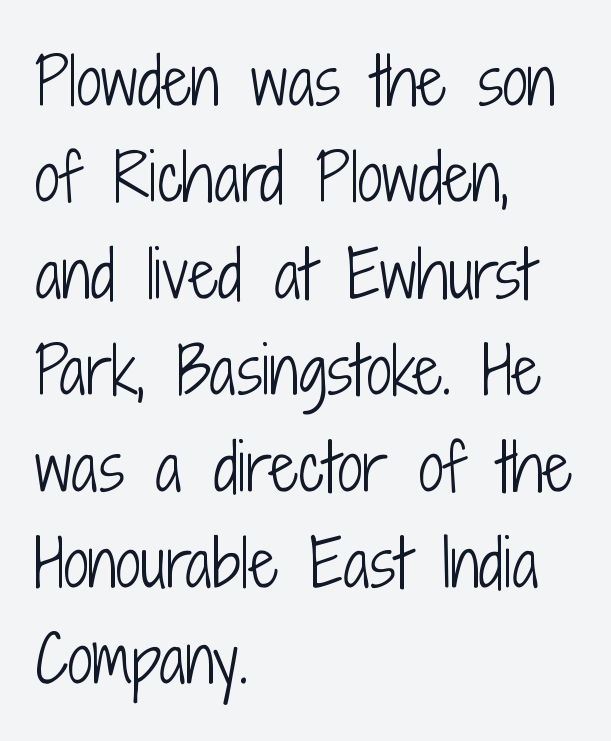
{"serif": "no", "italic": "no", "bold": "no", "weight": "light", "width": "condensed", "stroke_contrast": "low", "x_height": "medium", "monospaced": "no", "underline": "no", "align": "left", "line_spacing": "normal", "line_spacing_ratio": 1.53, "letter_spacing": "normal", "letter_spacing_em": 0.0, "glyph_px": 63}
